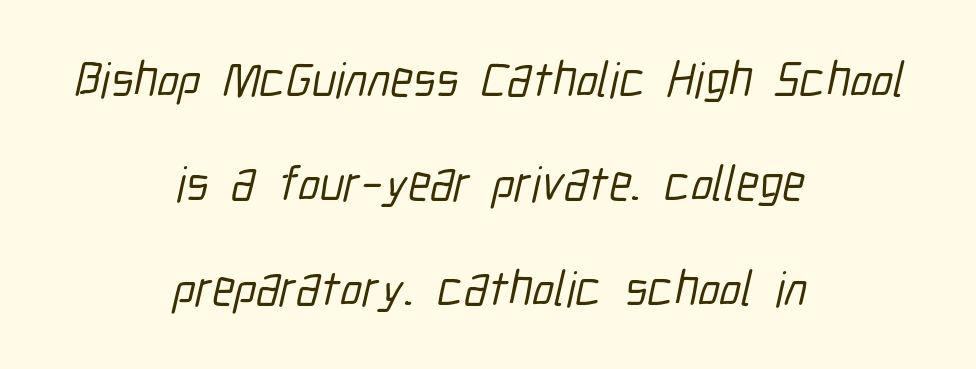
Neither beginnings nor endings align; midpoints do. Examine the stroke ends and you'll find no serifs. Successive baselines arrive slowly, with a big drop between each. Is this a fixed-width face? No — the glyphs have proportional, varying widths. Nobody touched the tracking dial on this one. Underline: absent.
